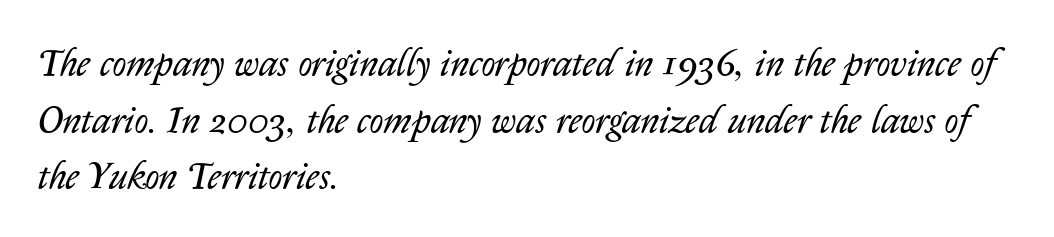
Looks like regular typesetting: each glyph gets only the width it needs. The strokes carry an ordinary text weight at most. Glyph-to-glyph distance matches everyday printed text. Line beginnings align vertically; line endings do not.
